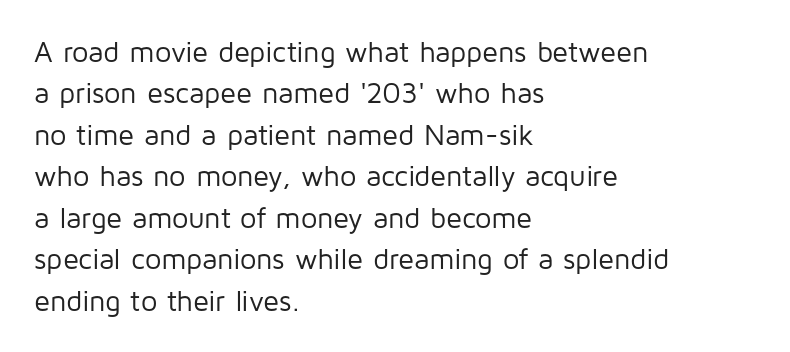
Q: Is the text bold? A: No.
Q: Is the text italic (slanted)? A: No, it is upright.
Q: Is the typeface a serif or a sans-serif typeface? A: Sans-serif.
Q: Is the text underlined? A: No.
Q: How is the paragraph aligned? A: Left-aligned.
Q: Is the spacing between letters normal or unusually wide? A: Normal.
Q: Is the spacing between lines tight, normal or loose? A: Normal.
Q: Width (condensed, normal, or wide)? A: Normal.
Q: Stroke contrast? A: Low.
Q: x-height? A: Medium.
Q: Monospaced? A: No.
